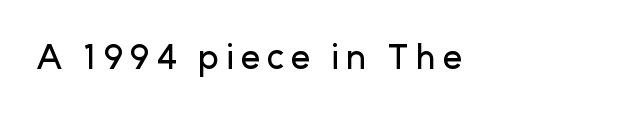
Q: Is the text italic (slanted)? A: No, it is upright.
Q: Is the typeface a serif or a sans-serif typeface? A: Sans-serif.
Q: Is the text underlined? A: No.
Q: Width (condensed, normal, or wide)? A: Normal.
Q: Stroke contrast? A: Low.
Q: x-height? A: Medium.
Q: Monospaced? A: No.
